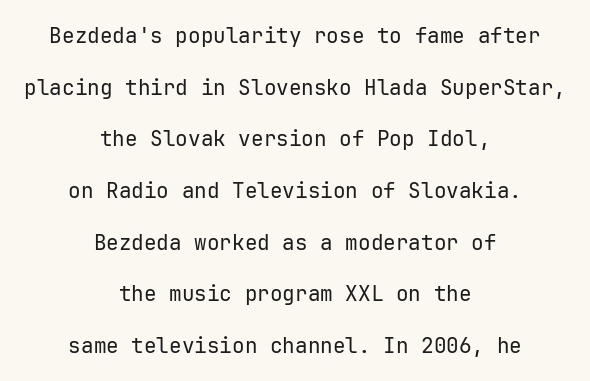
The image shows 21 px text type, upright; set centered, loose line spacing (2.46x), normal letter spacing, not underlined.
